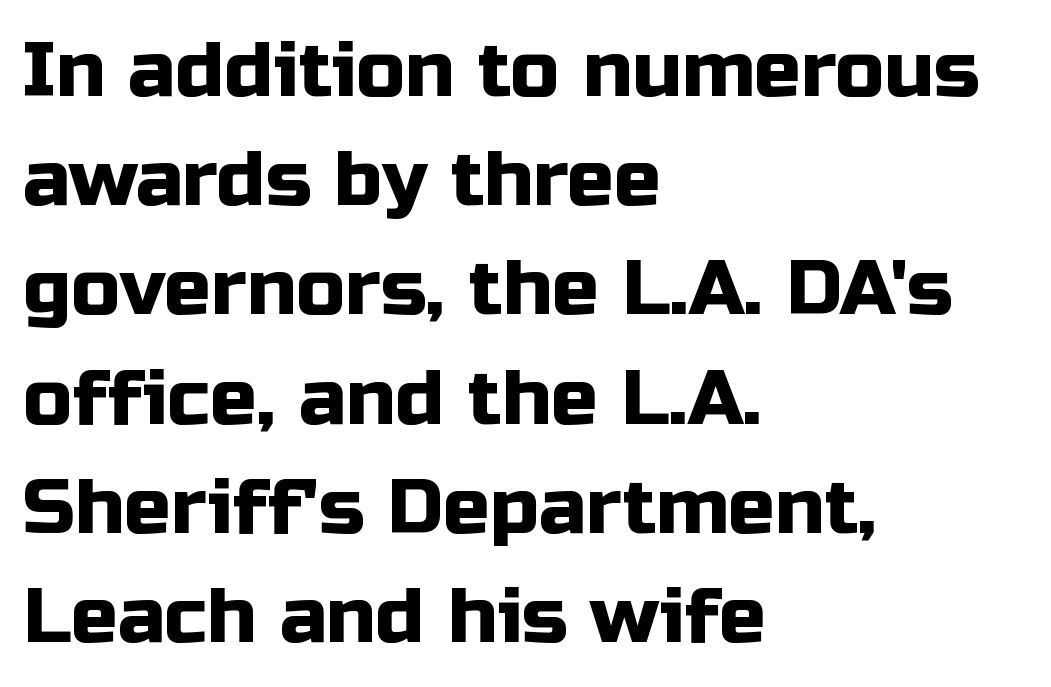
Q: Is the text italic (slanted)? A: No, it is upright.
Q: Is the typeface a serif or a sans-serif typeface? A: Sans-serif.
Q: Is the text underlined? A: No.
Q: How is the paragraph aligned? A: Left-aligned.
Q: Is the spacing between letters normal or unusually wide? A: Normal.
Q: Is the spacing between lines tight, normal or loose? A: Normal.
Q: Width (condensed, normal, or wide)? A: Normal.
Q: Stroke contrast? A: Low.
Q: x-height? A: Medium.
Q: Monospaced? A: No.
